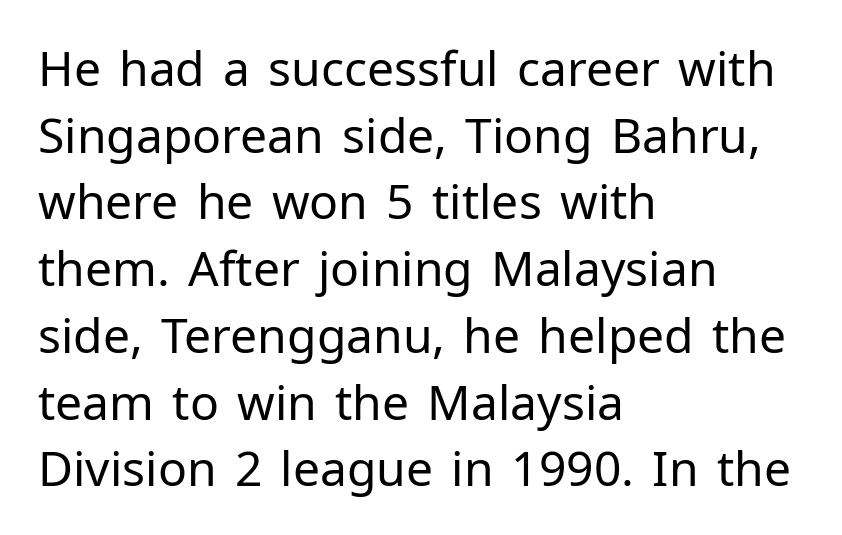
The image shows 48 px regular-weight sans-serif type, upright; set left-aligned, normal line spacing (1.39x), normal letter spacing, not underlined; low stroke contrast and a medium x-height.
